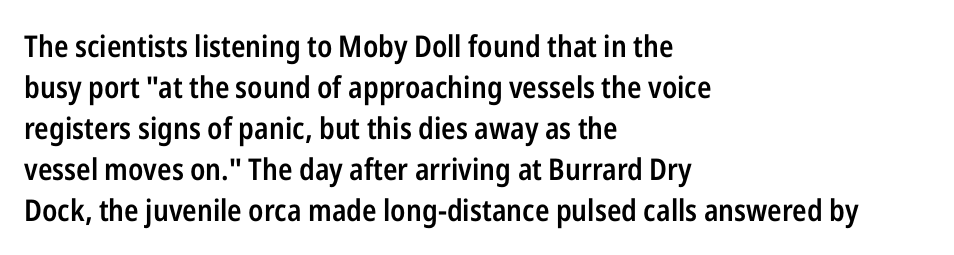
The image shows 30 px semibold, condensed sans-serif type, upright; set left-aligned, normal line spacing (1.37x), normal letter spacing, not underlined; low stroke contrast and a medium x-height.
